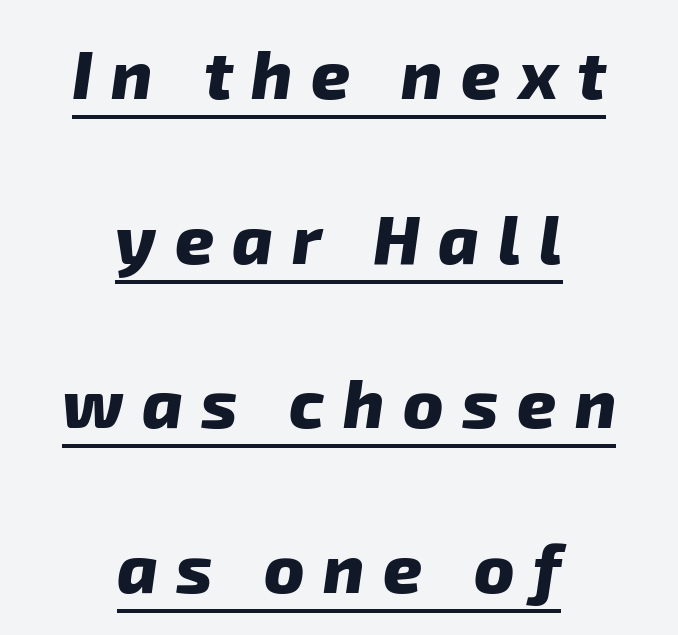
The image shows 68 px heavy sans-serif type; set centered, loose line spacing (2.42x), unusually wide letter spacing (+0.27 em), underlined; low stroke contrast and a medium x-height.
